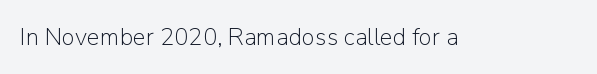
The image shows 24 px text type, upright; set normal letter spacing, not underlined.
